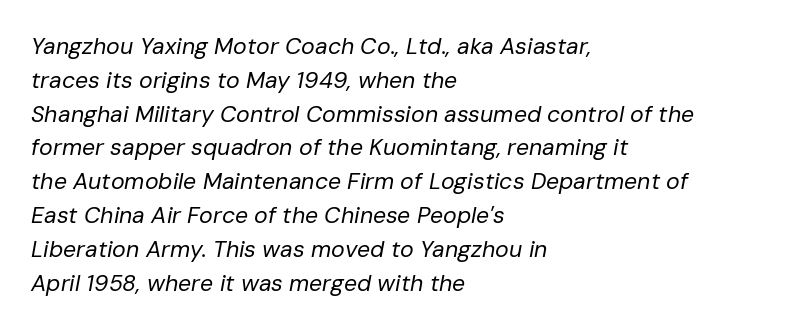
What stands out about the letter spacing? Nothing — it is the standard amount. The line-height multiplier appears to be the usual default. The rag falls on the right side of this text block. These glyphs show unthickened strokes, regular width or finer. Rule under the text: the space is simply empty.
